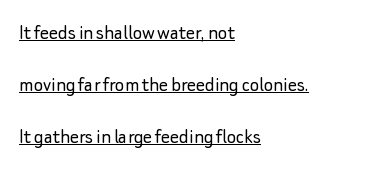
The image shows 22 px text type, upright; set left-aligned, loose line spacing (2.37x), normal letter spacing, underlined.
